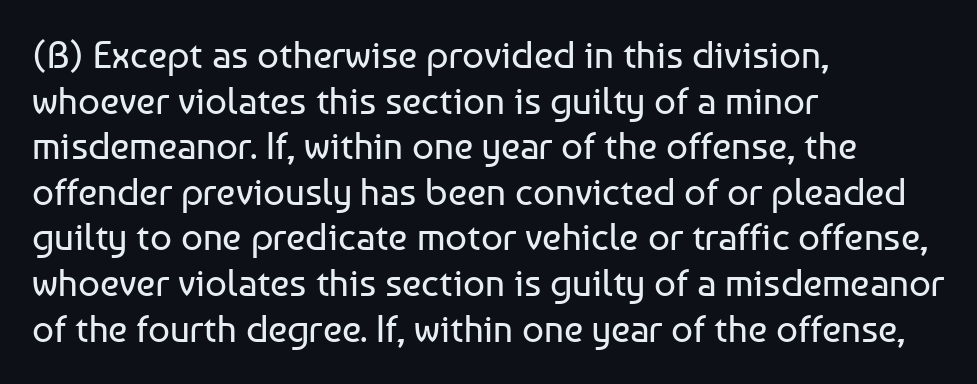
The image shows 38 px regular-weight sans-serif type, upright; set left-aligned, line spacing 1.2x, normal letter spacing, not underlined; low stroke contrast and a medium x-height.
